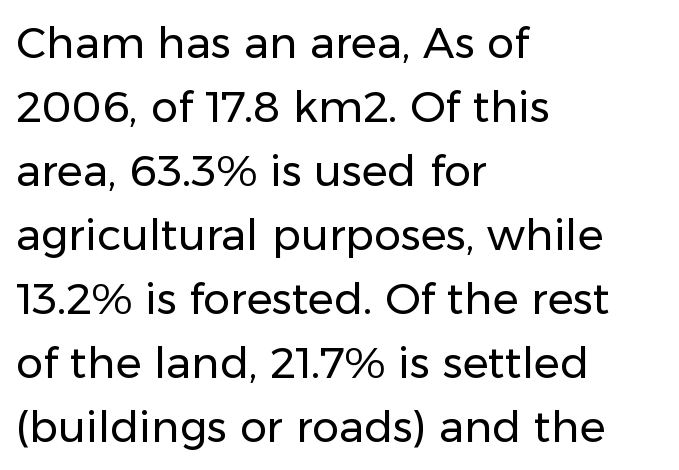
{"serif": "no", "italic": "no", "bold": "no", "weight": "regular", "width": "normal", "stroke_contrast": "low", "x_height": "medium", "monospaced": "no", "underline": "no", "align": "left", "line_spacing": "normal", "line_spacing_ratio": 1.49, "letter_spacing": "normal", "letter_spacing_em": 0.0, "glyph_px": 43}
